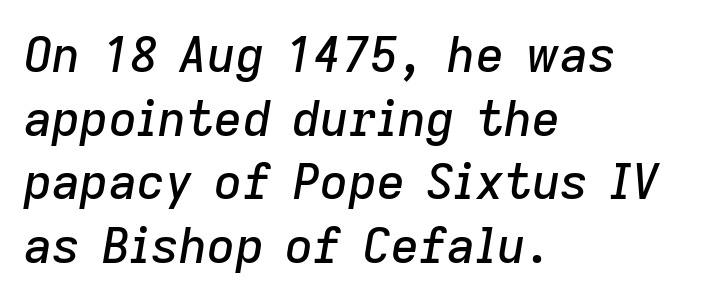
The image shows 49 px text type, italic (leaning right); set left-aligned, normal line spacing (1.3x), normal letter spacing, not underlined; low stroke contrast and a medium x-height.
